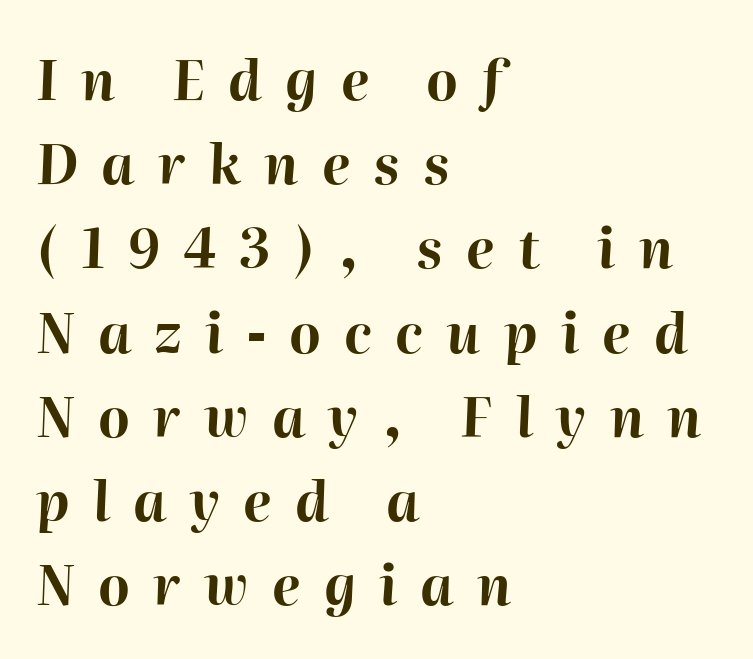
{"italic": "yes", "lean": "right", "slant_degrees": 2, "bold": "yes", "weight": "bold", "width": "normal", "stroke_contrast": "high", "x_height": "medium", "monospaced": "no", "underline": "no", "align": "left", "line_spacing": "normal", "line_spacing_ratio": 1.56, "letter_spacing": "wide", "letter_spacing_em": 0.43, "glyph_px": 54}
